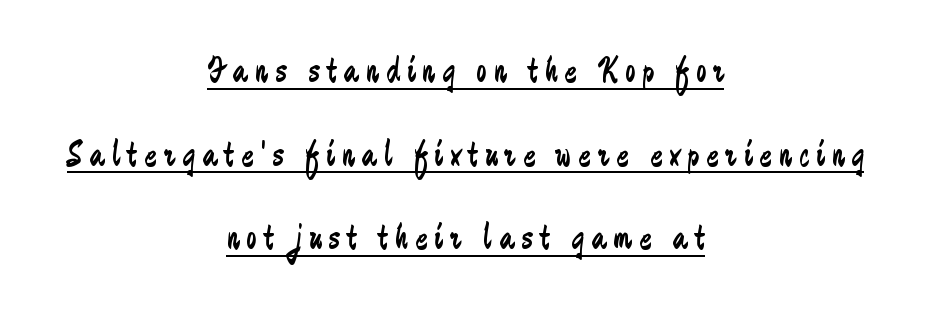
The image shows 36 px regular-weight, condensed sans-serif type; set centered, loose line spacing (2.32x), unusually wide letter spacing (+0.2 em), underlined; low stroke contrast and a small x-height.
